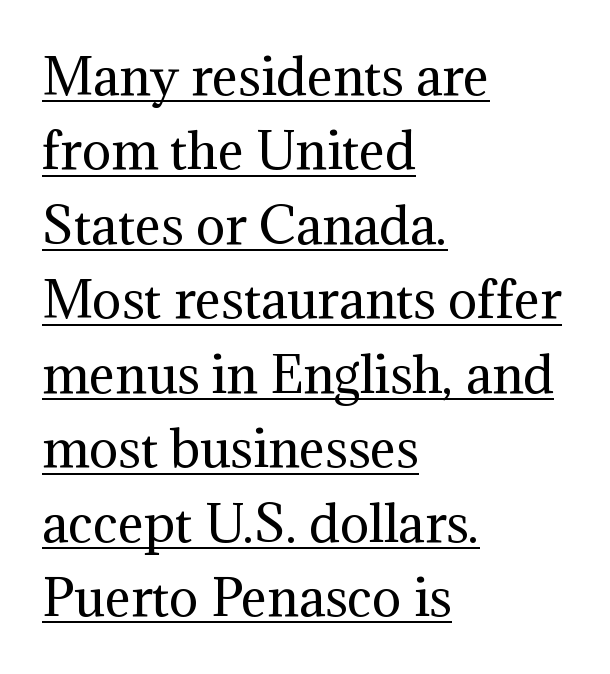
The face used here is seriffed, in the tradition of book romans. Varying glyph widths throughout — classic text-font behaviour. Is the stroke heavy? The answer is a plain regular-or-lighter. The lines sit at an ordinary, default distance from one another. The sample's only ornament is a line tracing under the words. Teacher's note: observe the even left margin — that is flush-left alignment.
